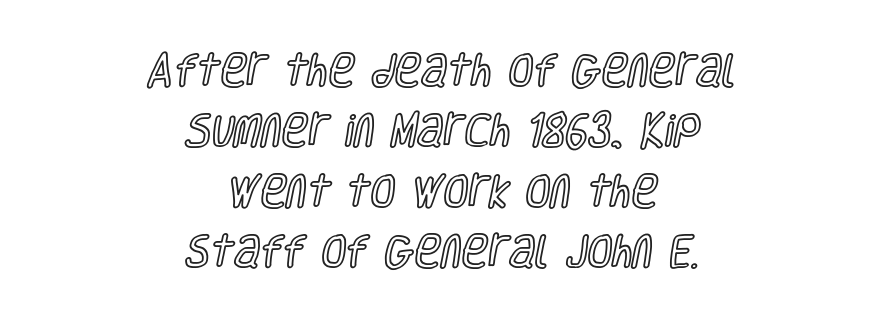
Q: Is the text italic (slanted)? A: Yes.
Q: Is the text underlined? A: No.
Q: How is the paragraph aligned? A: Centered.
Q: Is the spacing between letters normal or unusually wide? A: Normal.
Q: Is the spacing between lines tight, normal or loose? A: Normal.
Q: Width (condensed, normal, or wide)? A: Condensed.
Q: x-height? A: Large.
Q: Monospaced? A: No.
